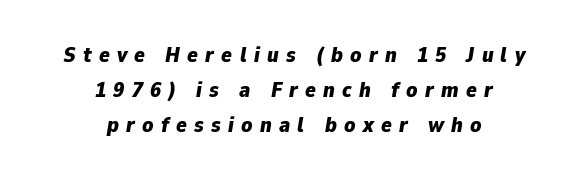
Q: Is the text bold? A: Yes.
Q: Is the text italic (slanted)? A: Yes, it leans right by about 9 degrees.
Q: Is the text underlined? A: No.
Q: How is the paragraph aligned? A: Centered.
Q: Is the spacing between letters normal or unusually wide? A: Unusually wide.
Q: Is the spacing between lines tight, normal or loose? A: Normal.
